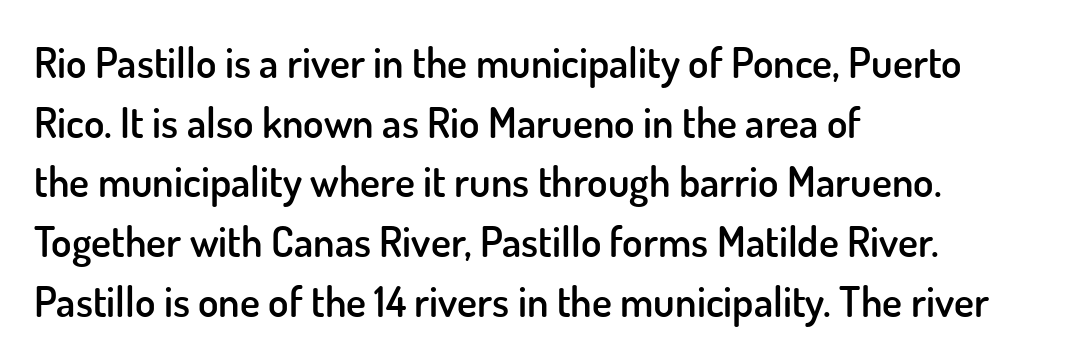
The image shows 42 px semibold sans-serif type, upright; set left-aligned, normal line spacing (1.42x), normal letter spacing, not underlined; low stroke contrast and a small x-height.
